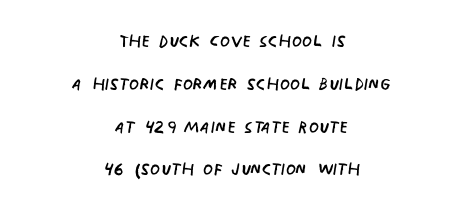
This is not heavy type; no bold has been used. The string is rendered with underlining switched off. You could call the tracking neutral — neither tight nor loose. Line starts and ends both wander, symmetrically.
